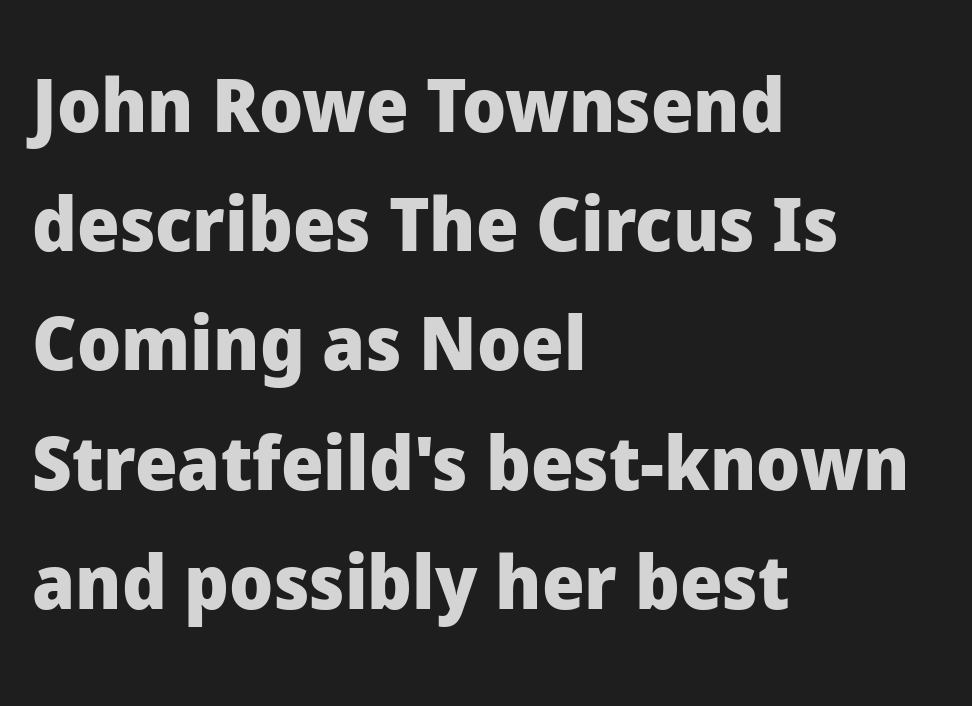
Q: Is the text bold? A: Yes.
Q: Is the text italic (slanted)? A: No, it is upright.
Q: Is the typeface a serif or a sans-serif typeface? A: Sans-serif.
Q: Is the text underlined? A: No.
Q: How is the paragraph aligned? A: Left-aligned.
Q: Is the spacing between letters normal or unusually wide? A: Normal.
Q: Is the spacing between lines tight, normal or loose? A: Normal.
Q: Width (condensed, normal, or wide)? A: Normal.
Q: Stroke contrast? A: Low.
Q: x-height? A: Medium.
Q: Monospaced? A: No.
